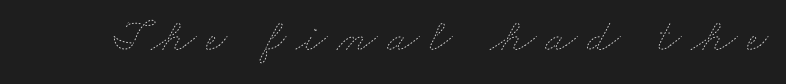
Is the type heavy? It reads as light-to-regular instead. Between one letter and the next there's a generous, obvious gap. No word sits above an underline. A typesetter would call this proportional, since set widths differ per character.
